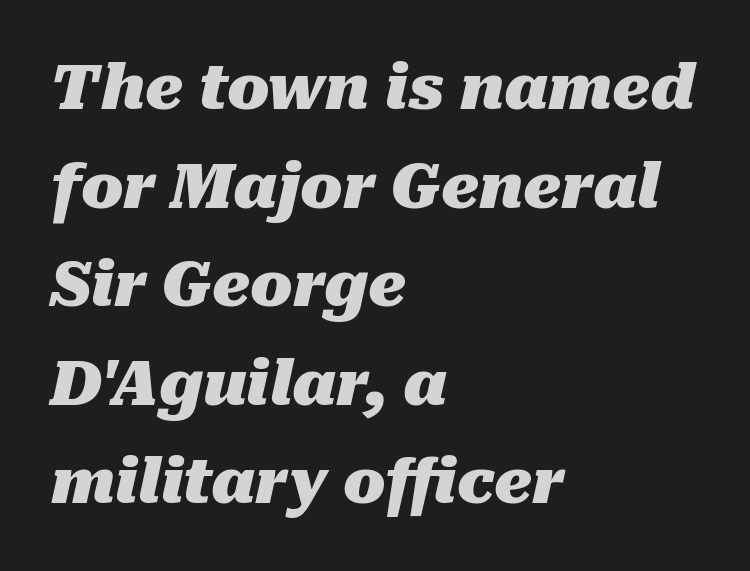
Q: Is the text bold? A: Yes.
Q: Is the text italic (slanted)? A: Yes, it leans right by about 10 degrees.
Q: Is the text underlined? A: No.
Q: How is the paragraph aligned? A: Left-aligned.
Q: Is the spacing between letters normal or unusually wide? A: Normal.
Q: Is the spacing between lines tight, normal or loose? A: Normal.
Q: Width (condensed, normal, or wide)? A: Normal.
Q: Stroke contrast? A: Medium.
Q: x-height? A: Medium.
Q: Monospaced? A: No.
